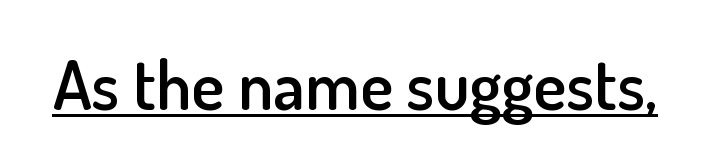
The image shows 69 px semibold sans-serif type, upright; set normal letter spacing, underlined; low stroke contrast and a small x-height.
